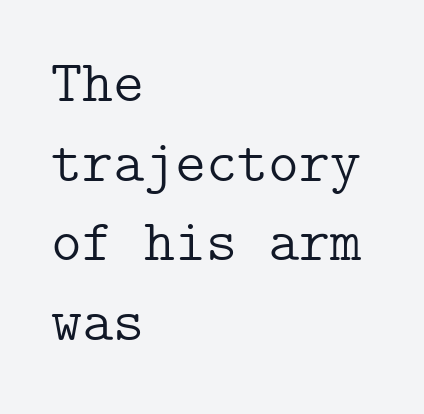
The image shows 59 px light serif type, upright; set left-aligned, normal line spacing (1.35x), normal letter spacing, not underlined; low stroke contrast and a medium x-height.
